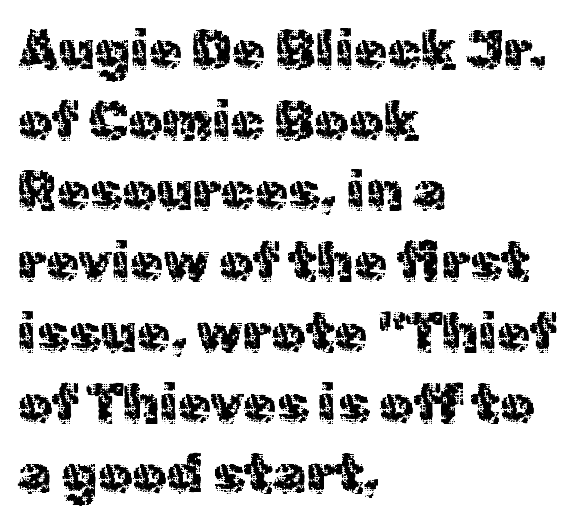
{"serif": "no", "italic": "no", "bold": "no", "weight": "regular", "width": "normal", "x_height": "medium", "monospaced": "no", "underline": "no", "align": "left", "line_spacing": "normal", "line_spacing_ratio": 1.31, "letter_spacing": "normal", "letter_spacing_em": 0.0, "glyph_px": 54}
